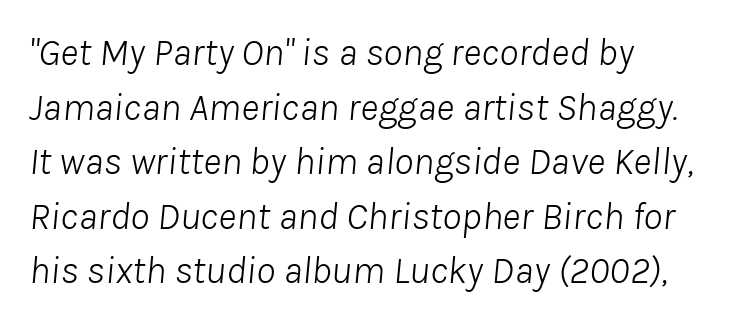
Every character sits at an angle, as italics do. Typeset ragged right — the left edge is the straight one. The passage shown is typed in a proportional face where columns would drift. Type without underlining. Whoever set this chose a conventional vertical rhythm.
